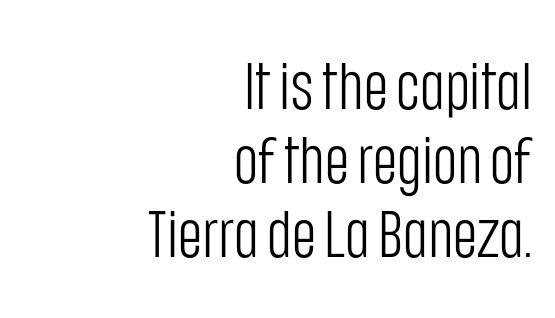
The image shows 66 px light, condensed sans-serif type, upright; set right-aligned, tight line spacing (1.12x), normal letter spacing, not underlined; low stroke contrast and a large x-height.
